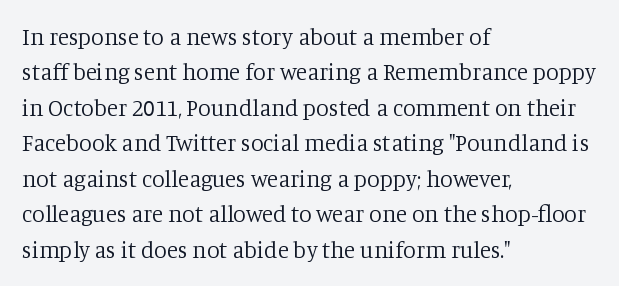
{"italic": "no", "bold": "no", "underline": "no", "align": "left", "line_spacing": "normal", "line_spacing_ratio": 1.54, "letter_spacing": "normal", "letter_spacing_em": 0.0, "glyph_px": 23}
